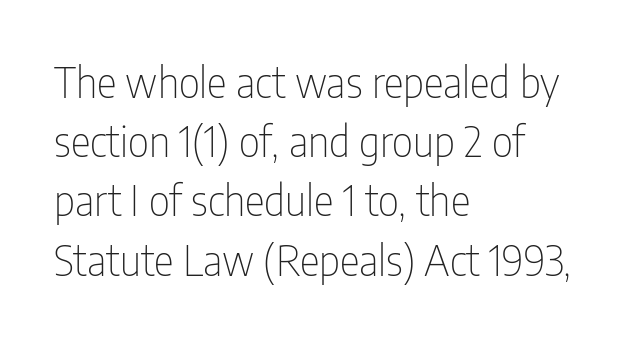
{"serif": "no", "italic": "no", "bold": "no", "weight": "thin", "width": "condensed", "stroke_contrast": "low", "x_height": "medium", "monospaced": "no", "underline": "no", "align": "left", "line_spacing": "normal", "line_spacing_ratio": 1.41, "letter_spacing": "normal", "letter_spacing_em": 0.0, "glyph_px": 42}
